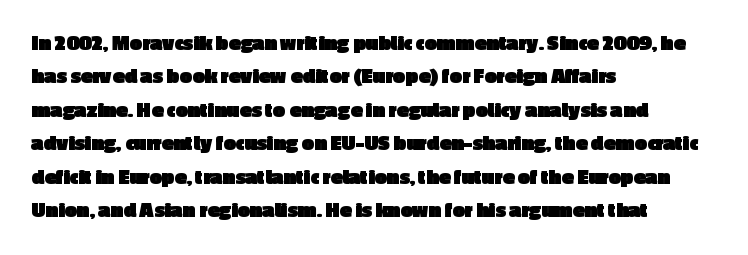
{"italic": "no", "bold": "yes", "underline": "no", "align": "left", "line_spacing": "normal", "line_spacing_ratio": 1.52, "letter_spacing": "normal", "letter_spacing_em": 0.0, "glyph_px": 22}
